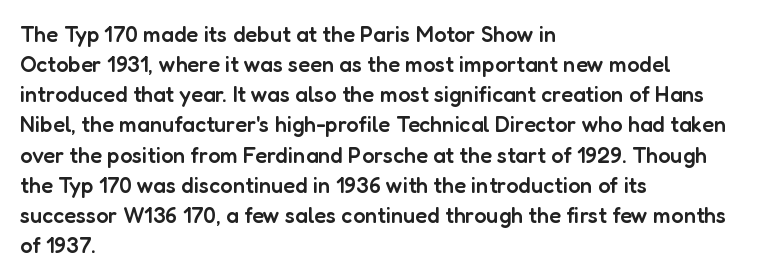
Q: Is the text bold? A: Semi-bold.
Q: Is the text italic (slanted)? A: No, it is upright.
Q: Is the text underlined? A: No.
Q: How is the paragraph aligned? A: Left-aligned.
Q: Is the spacing between letters normal or unusually wide? A: Normal.
Q: Is the spacing between lines tight, normal or loose? A: Normal.
